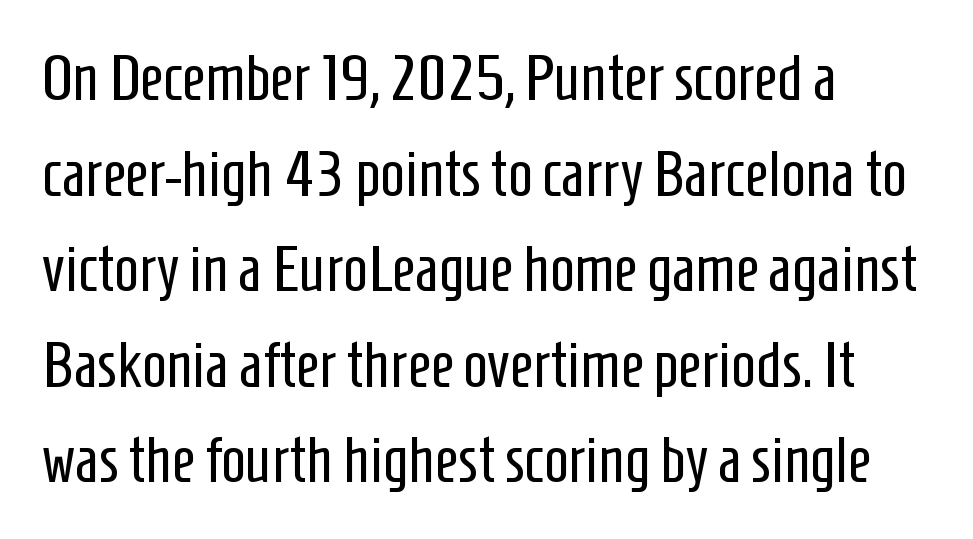
Q: Is the text bold? A: No.
Q: Is the text italic (slanted)? A: No, it is upright.
Q: Is the typeface a serif or a sans-serif typeface? A: Sans-serif.
Q: Is the text underlined? A: No.
Q: How is the paragraph aligned? A: Left-aligned.
Q: Is the spacing between letters normal or unusually wide? A: Normal.
Q: Is the spacing between lines tight, normal or loose? A: Normal.
Q: Width (condensed, normal, or wide)? A: Condensed.
Q: Stroke contrast? A: Low.
Q: x-height? A: Medium.
Q: Monospaced? A: No.
